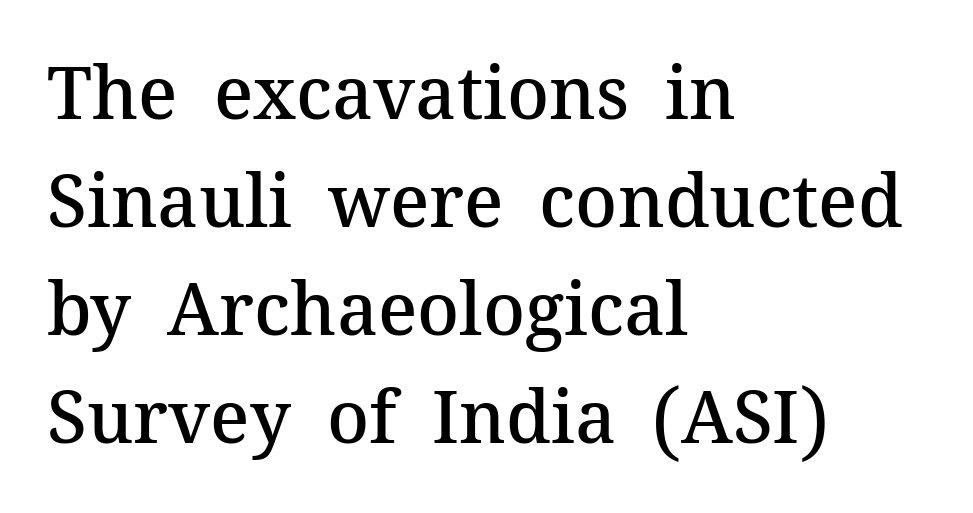
The image shows 72 px semibold serif type, upright; set left-aligned, normal line spacing (1.5x), normal letter spacing, not underlined; medium stroke contrast and a medium x-height.
